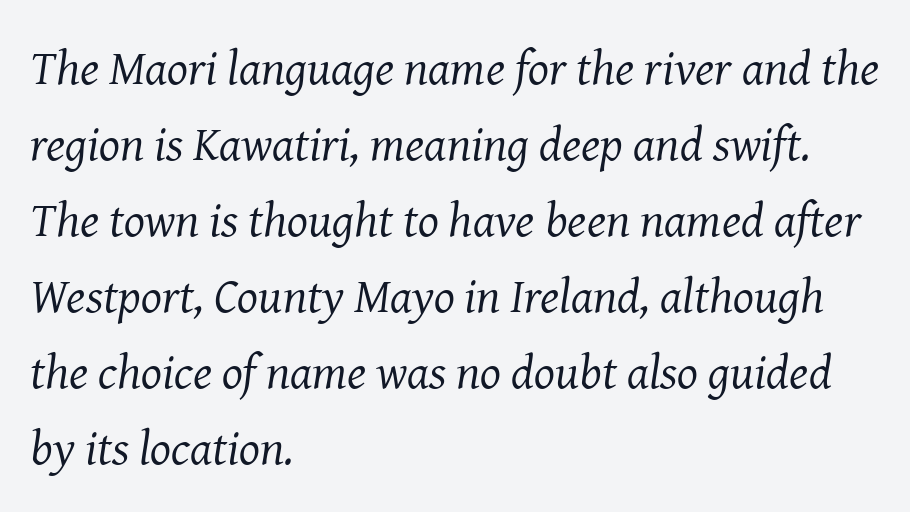
The image shows 49 px regular-weight serif type, italic (leaning right); set left-aligned, normal line spacing (1.55x), normal letter spacing, not underlined; medium stroke contrast and a medium x-height.
